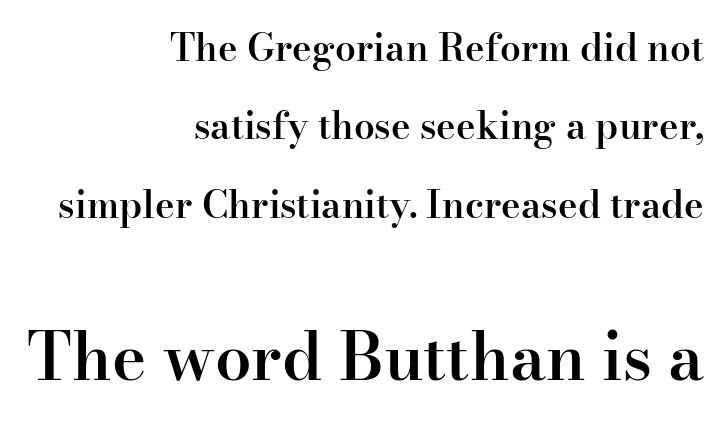
The image shows 65 px semibold serif type, upright; set right-aligned, loose line spacing (2.12x), normal letter spacing, not underlined; the second (bottom) block is 1.76x larger; high stroke contrast and a small x-height.
